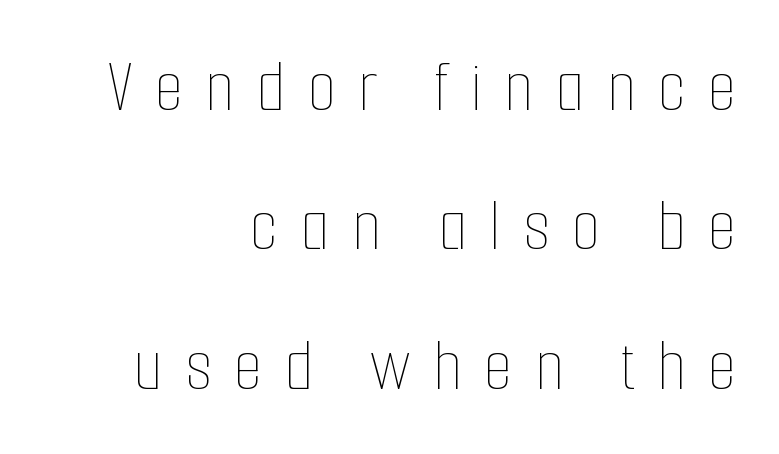
The letters stand straight up with perfectly vertical stems. Stems and bowls with no extra thickness — not bold. Tracking here is generous; glyphs stand well apart from one another. Is the block centered? No — it sits flush against the right margin. Has an underline been added? It has not.
